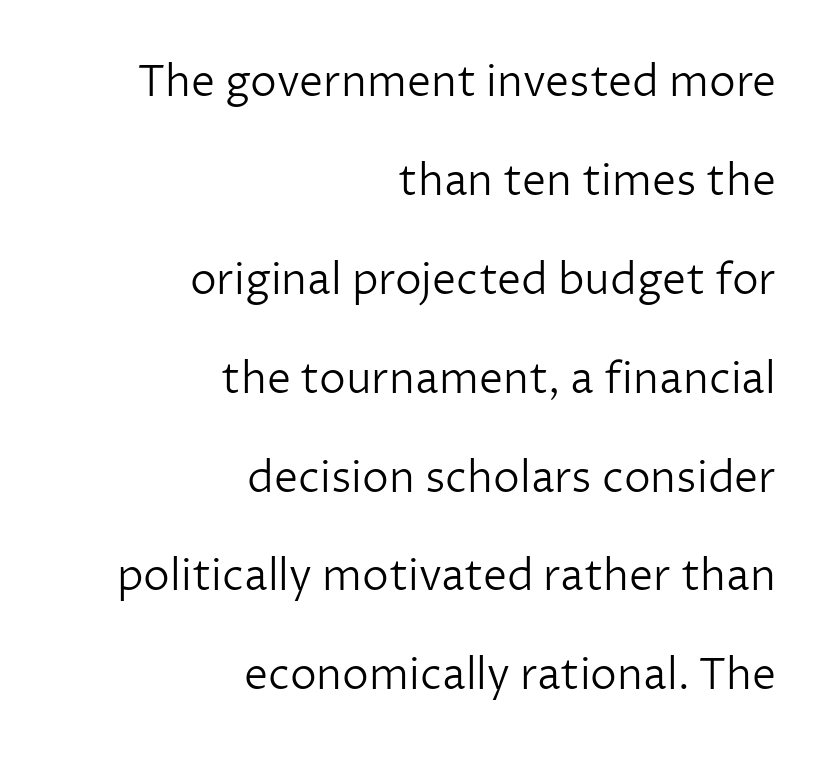
The image shows 43 px light sans-serif type, upright; set right-aligned, loose line spacing (2.3x), normal letter spacing, not underlined; low stroke contrast and a medium x-height.
